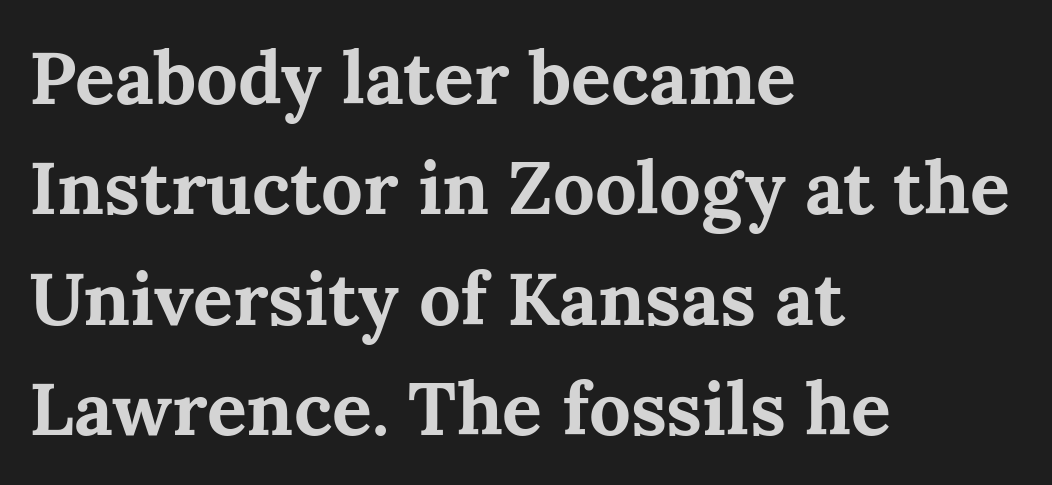
Spacing verdict: proportional, widths tailored to each character. The passage is arranged the way most books set body copy — flush left. Plain, unruled lines of type. The passage shown is typeset with a serif family.
